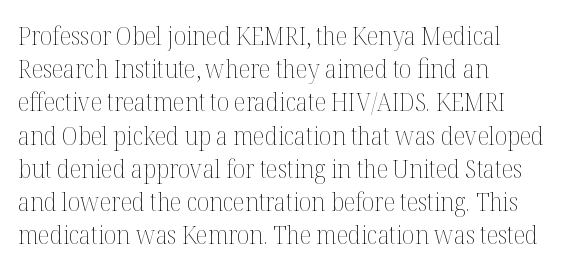
{"italic": "no", "bold": "no", "underline": "no", "align": "left", "line_spacing": "normal", "line_spacing_ratio": 1.33, "letter_spacing": "normal", "letter_spacing_em": 0.0, "glyph_px": 25}
